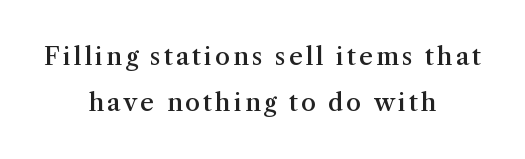
Q: Is the text bold? A: Semi-bold.
Q: Is the text italic (slanted)? A: No, it is upright.
Q: Is the text underlined? A: No.
Q: How is the paragraph aligned? A: Centered.
Q: Is the spacing between lines tight, normal or loose? A: Loose.
